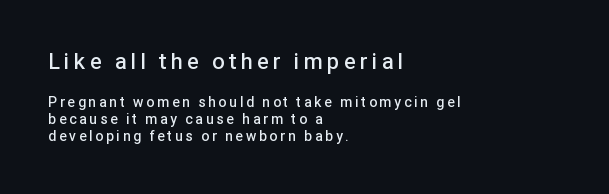
{"italic": "no", "bold": "semi", "underline": "no", "align": "left", "line_spacing_ratio": 1.23, "letter_spacing": "wide", "letter_spacing_em": 0.21, "larger_block": "first", "size_ratio": 1.57, "glyph_px": 22}
